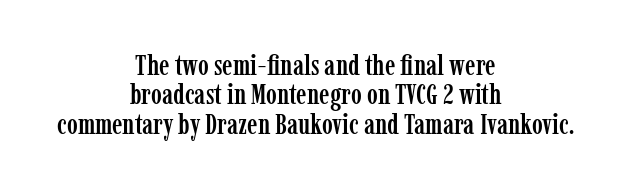
{"serif": "yes", "italic": "no", "width": "condensed", "stroke_contrast": "low", "x_height": "medium", "monospaced": "no", "underline": "no", "align": "center", "line_spacing": "tight", "line_spacing_ratio": 1.01, "letter_spacing": "normal", "letter_spacing_em": 0.0, "glyph_px": 29}
